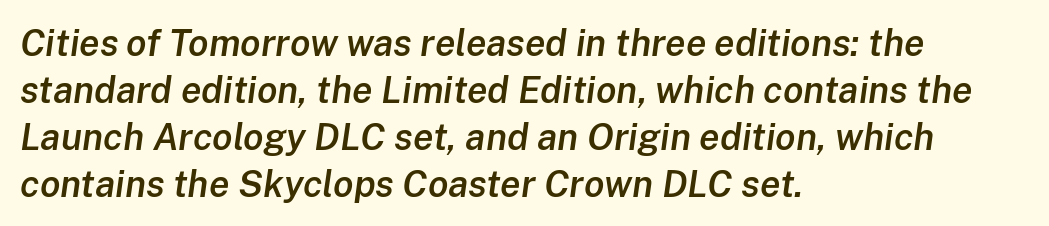
The passage shown is not underscored anywhere. The sample has been set in demibold, a notch under bold. Caption: multi-line text, flush left, ragged right. Each word holds together tightly as a unit, with standard inter-letter gaps. Notice how descenders clear the ascenders below comfortably — that's standard leading. Style check: oblique.
